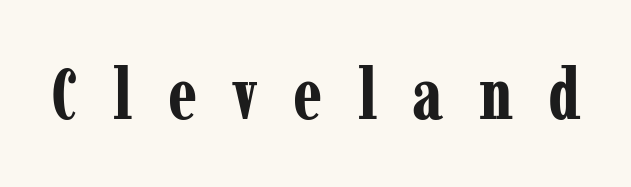
The image shows 72 px bold, condensed serif type, upright; set unusually wide letter spacing (+0.49 em), not underlined; low stroke contrast and a medium x-height.
